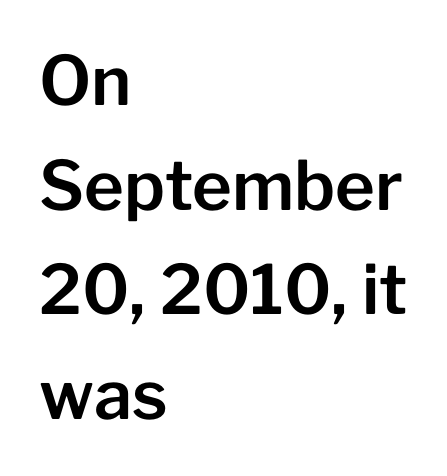
Q: Is the text italic (slanted)? A: No, it is upright.
Q: Is the typeface a serif or a sans-serif typeface? A: Sans-serif.
Q: Is the text underlined? A: No.
Q: How is the paragraph aligned? A: Left-aligned.
Q: Is the spacing between letters normal or unusually wide? A: Normal.
Q: Is the spacing between lines tight, normal or loose? A: Normal.
Q: Width (condensed, normal, or wide)? A: Normal.
Q: Stroke contrast? A: Low.
Q: x-height? A: Medium.
Q: Monospaced? A: No.
